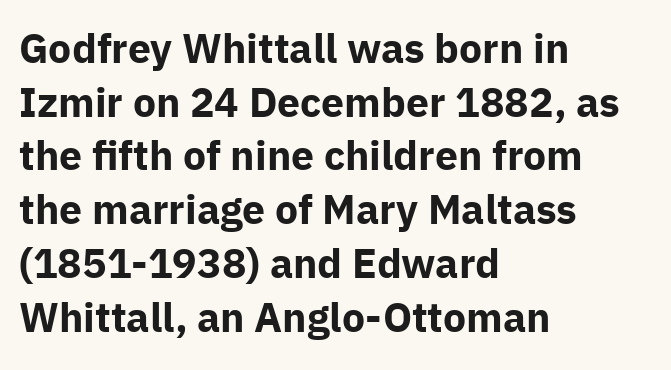
{"serif": "no", "italic": "no", "bold": "yes", "weight": "bold", "width": "normal", "stroke_contrast": "low", "x_height": "medium", "monospaced": "no", "underline": "no", "align": "left", "line_spacing": "normal", "line_spacing_ratio": 1.31, "letter_spacing": "normal", "letter_spacing_em": 0.0, "glyph_px": 41}
